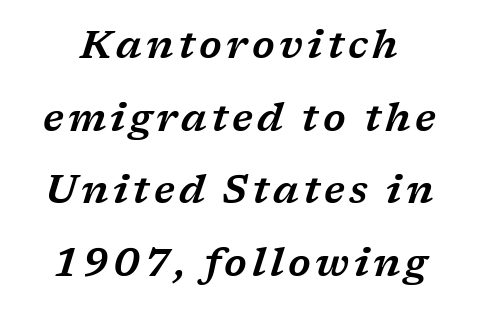
The passage shown leans; its letterforms are oblique. To sum up the face: it has serifs. The rendering uses natural spacing where letterforms have individual widths. The area under the type is left untouched.
